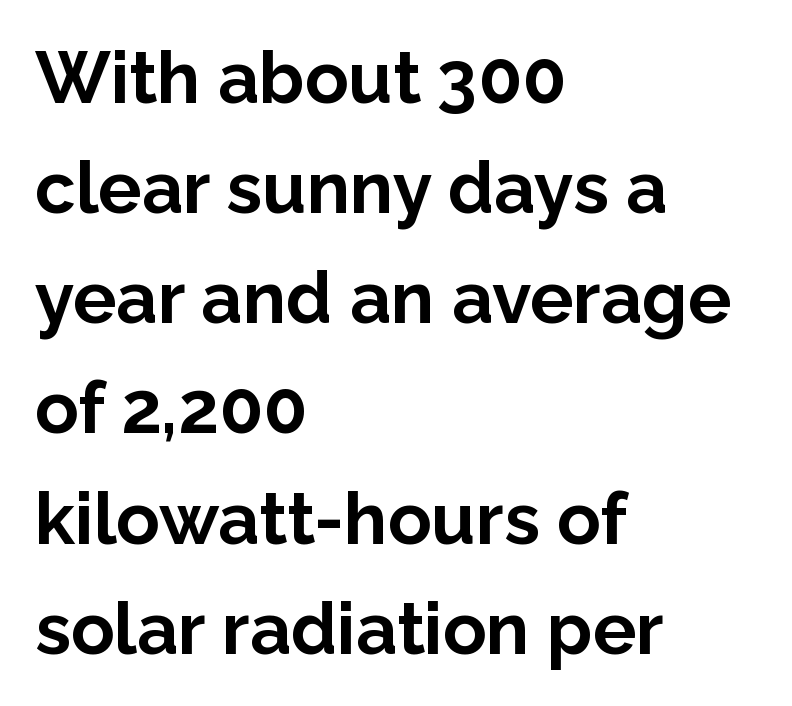
The typesetting leans heavy: a genuine bold. Underlining? Definitely not there. Each letter's strokes conclude bluntly, with no projecting serifs. The rendering uses natural spacing where letterforms have individual widths.
